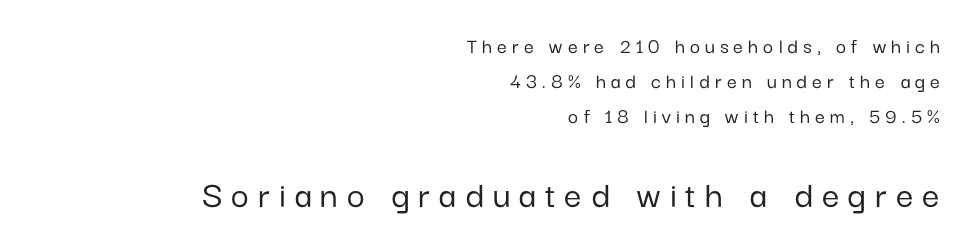
{"serif": "no", "italic": "no", "width": "normal", "stroke_contrast": "low", "x_height": "medium", "monospaced": "no", "underline": "no", "align": "right", "line_spacing": "normal", "line_spacing_ratio": 1.59, "letter_spacing": "wide", "letter_spacing_em": 0.23, "larger_block": "second", "size_ratio": 1.77, "glyph_px": 39}
